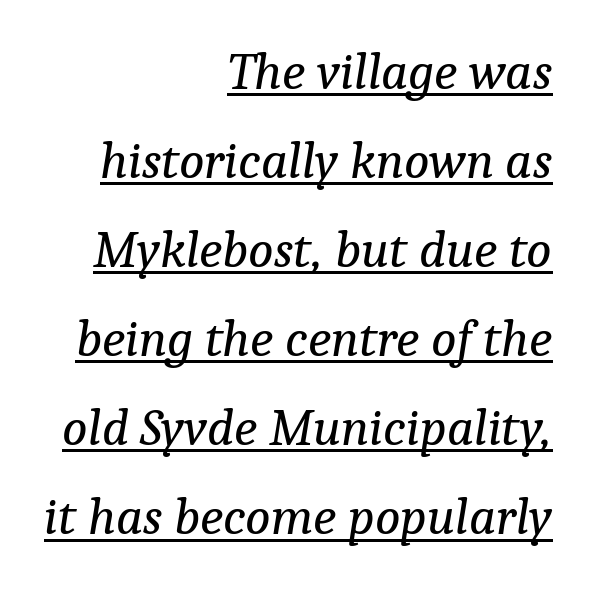
The image shows 53 px regular-weight serif type, italic (leaning right); set right-aligned, normal line spacing (1.68x), normal letter spacing, underlined; low stroke contrast and a medium x-height.
